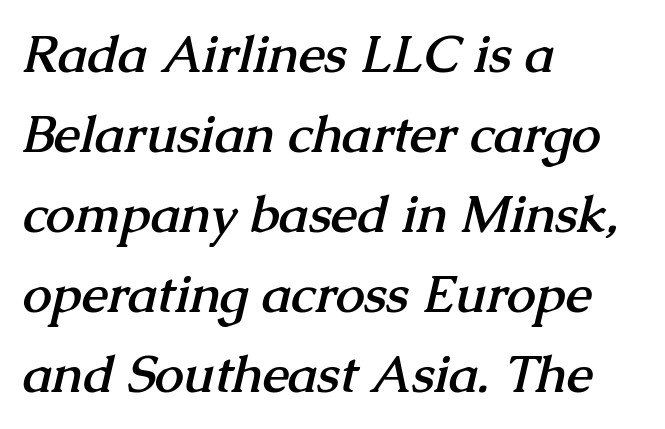
{"serif": "yes", "bold": "yes", "weight": "semibold", "width": "normal", "stroke_contrast": "medium", "x_height": "medium", "monospaced": "no", "underline": "no", "align": "left", "line_spacing": "normal", "line_spacing_ratio": 1.54, "letter_spacing": "normal", "letter_spacing_em": 0.0, "glyph_px": 52}
